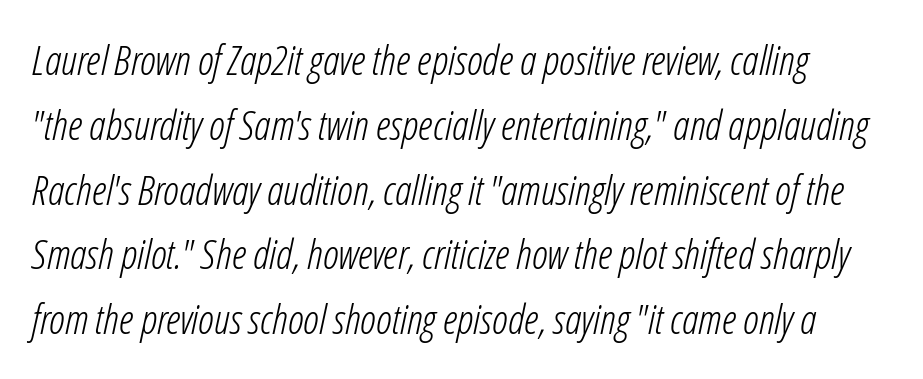
The image shows 41 px light, condensed type, italic (leaning right); set normal line spacing (1.58x), normal letter spacing, not underlined; low stroke contrast and a medium x-height.
